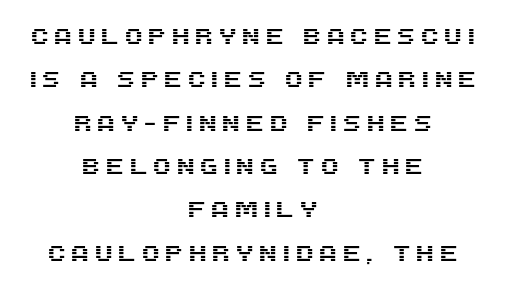
The image shows 22 px text type, upright; set centered, loose line spacing (1.97x), not underlined.
